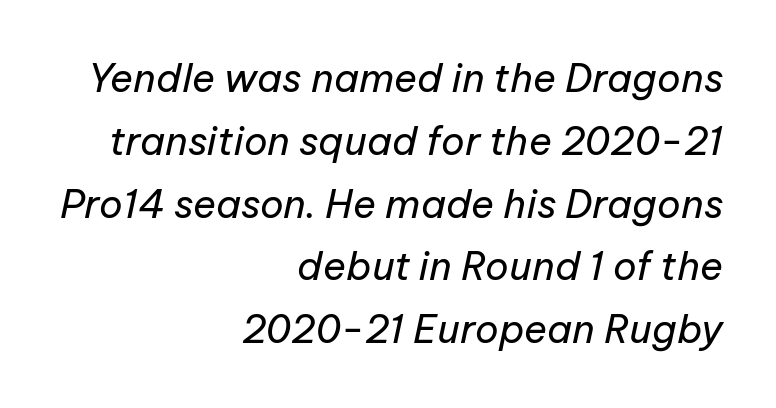
The image shows 39 px regular-weight type, italic (leaning right); set right-aligned, normal line spacing (1.61x), normal letter spacing, not underlined; low stroke contrast and a medium x-height.
